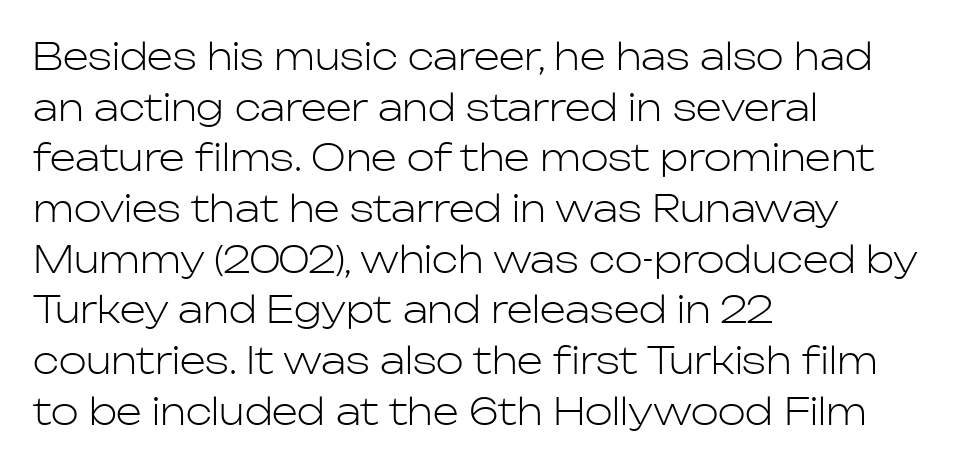
{"serif": "no", "italic": "no", "bold": "no", "weight": "light", "width": "normal", "stroke_contrast": "low", "x_height": "medium", "monospaced": "no", "underline": "no", "align": "left", "line_spacing": "normal", "line_spacing_ratio": 1.37, "letter_spacing": "normal", "letter_spacing_em": 0.0, "glyph_px": 37}
